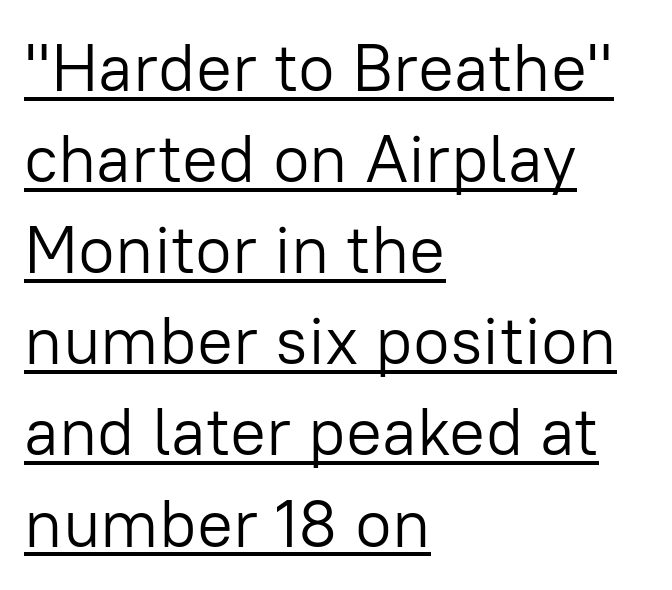
{"serif": "no", "italic": "no", "bold": "no", "weight": "light", "width": "normal", "stroke_contrast": "low", "x_height": "medium", "monospaced": "no", "underline": "yes", "align": "left", "line_spacing": "normal", "line_spacing_ratio": 1.36, "letter_spacing": "normal", "letter_spacing_em": 0.0, "glyph_px": 67}
